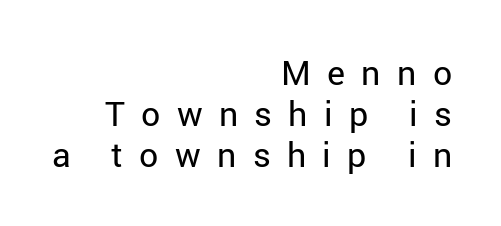
{"serif": "no", "italic": "no", "bold": "no", "weight": "regular", "width": "normal", "stroke_contrast": "low", "x_height": "medium", "monospaced": "no", "underline": "no", "align": "right", "line_spacing_ratio": 1.2, "letter_spacing": "wide", "letter_spacing_em": 0.48, "glyph_px": 34}
